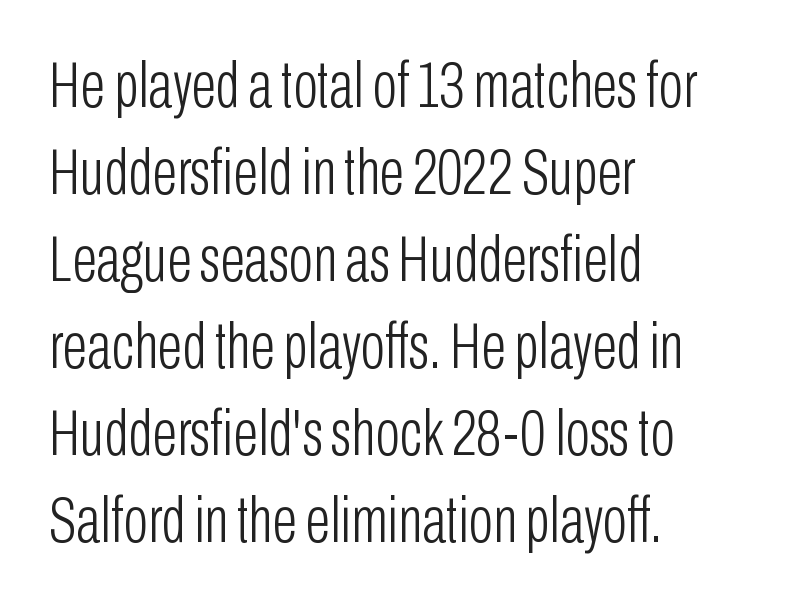
{"serif": "no", "italic": "no", "bold": "no", "weight": "light", "width": "condensed", "stroke_contrast": "low", "x_height": "medium", "monospaced": "no", "underline": "no", "align": "left", "line_spacing": "normal", "line_spacing_ratio": 1.34, "letter_spacing": "normal", "letter_spacing_em": 0.0, "glyph_px": 65}
